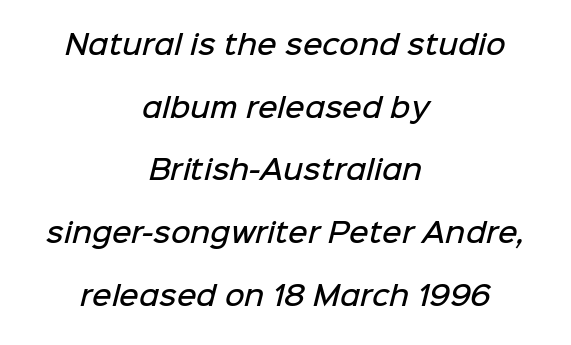
The image shows 27 px text type; set centered, loose line spacing (2.32x), normal letter spacing, not underlined.
